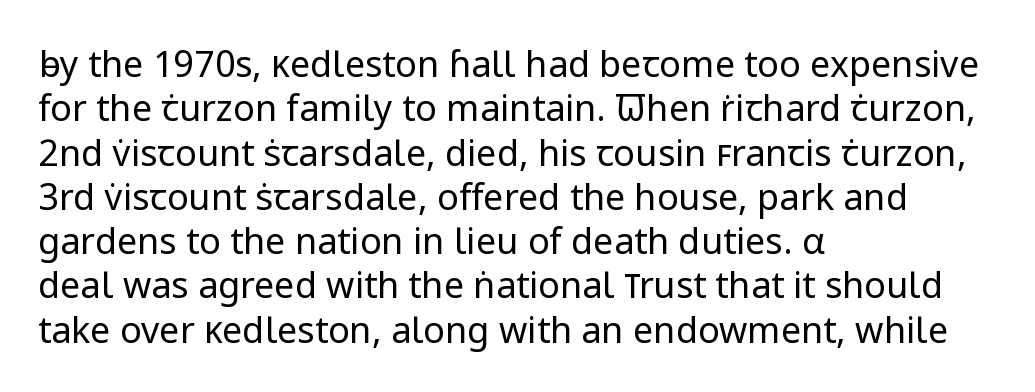
If you drew a line through each stem, it would be perfectly vertical. Note: no serifs on the glyphs. The rendering keeps characters at their native spacing. Stems and bowls with no extra thickness — not bold. Think of a printed novel: that variable character pitch is what you see here.
